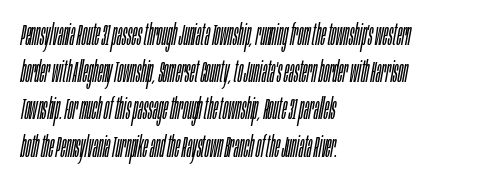
The image shows 30 px light, condensed type, italic (leaning right); set left-aligned, line spacing 1.24x, normal letter spacing, not underlined; low stroke contrast and a large x-height.
